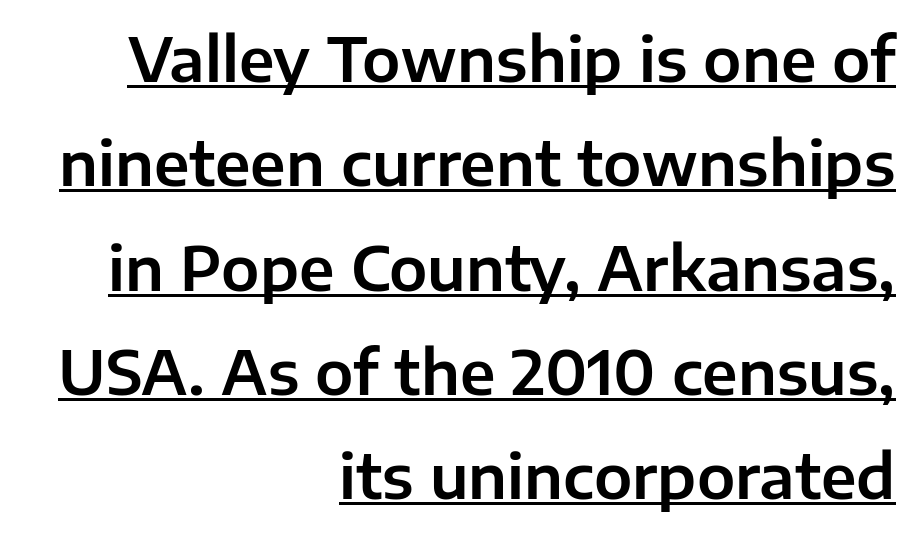
The image shows 61 px sans-serif type, upright; set right-aligned, line spacing 1.71x, normal letter spacing, underlined; low stroke contrast and a medium x-height.
